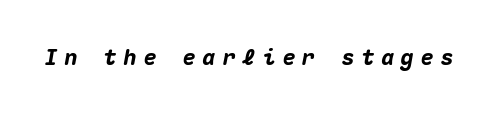
Honestly, the letter spacing is so wide it's the main thing you notice. Rule under the text: the space is simply empty. The whole block is typeset with a tilt. Does the weight exceed regular? Yes, all the way to bold.
